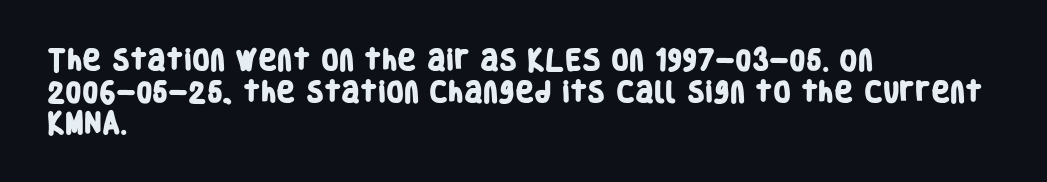
The image shows 23 px bold type; set left-aligned, normal line spacing (1.37x), normal letter spacing, not underlined.
